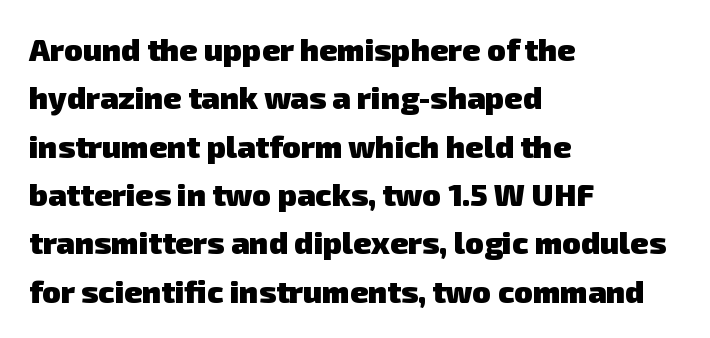
The image shows 31 px heavy sans-serif type; set left-aligned, normal line spacing (1.56x), normal letter spacing, not underlined; low stroke contrast and a medium x-height.
